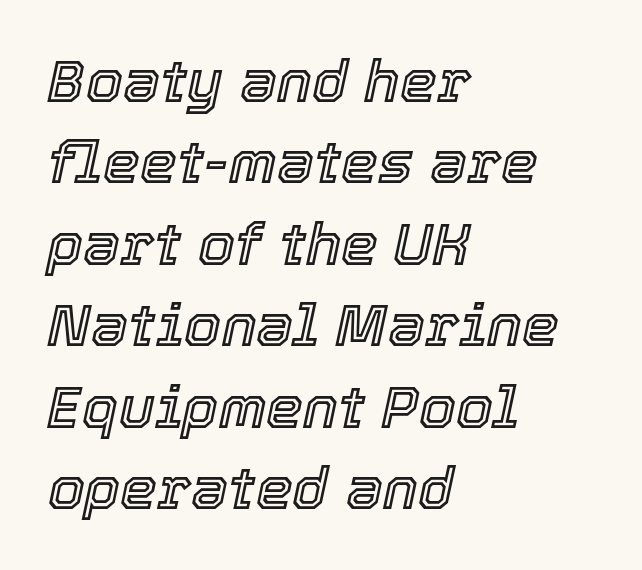
Do the characters align in a grid? No, the font is proportional. Each new line begins a customary step beneath the previous one. A bare baseline throughout the passage. The letterforms sit shoulder to shoulder at normal distance. The lines are quadded left. Would a proofreader flag this as italicized? Yes.
